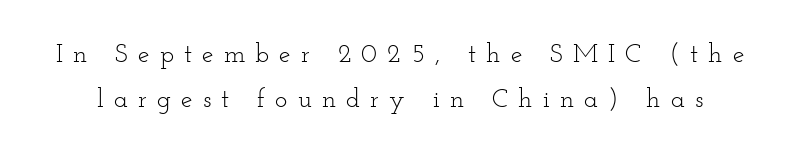
Ascenders rise straight up at ninety degrees. The gap between lines stays unmarked. Nothing heavy about these letters — not bold at all. Substantial extra tracking has been applied to these lines.
